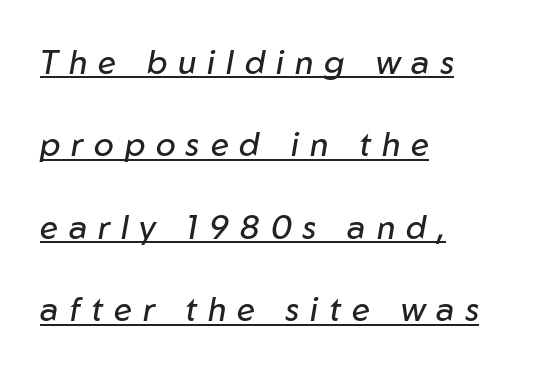
The image shows 33 px regular-weight type, italic (leaning right); set left-aligned, loose line spacing (2.5x), unusually wide letter spacing (+0.33 em), underlined; low stroke contrast and a medium x-height.
